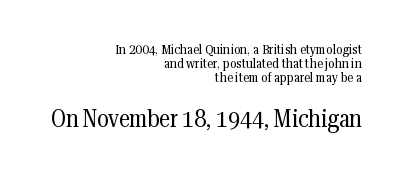
{"italic": "no", "bold": "no", "underline": "no", "align": "right", "line_spacing": "tight", "line_spacing_ratio": 1.01, "letter_spacing": "normal", "letter_spacing_em": 0.0, "larger_block": "second", "size_ratio": 1.79, "glyph_px": 25}
